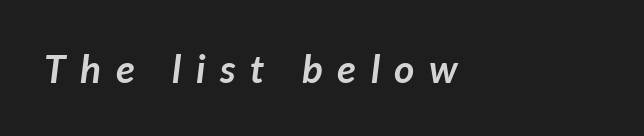
Every character sits at an angle, as italics do. The lines are quadded left. Looks like regular typesetting: each glyph gets only the width it needs. The line texture is sparse and dotted thanks to wide tracking. Underlining? Definitely not there.
